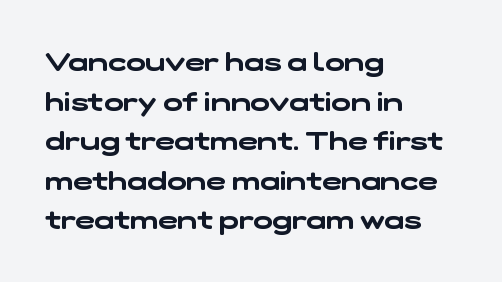
The image shows 26 px text type; set left-aligned, normal line spacing (1.52x), normal letter spacing, not underlined.
